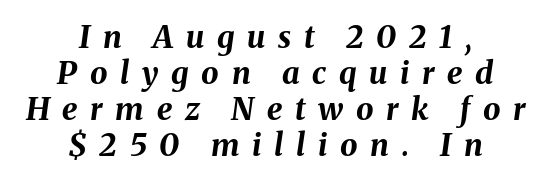
Q: Is the text bold? A: Yes.
Q: Is the text italic (slanted)? A: Yes, it leans right by about 8 degrees.
Q: Is the text underlined? A: No.
Q: How is the paragraph aligned? A: Centered.
Q: Is the spacing between letters normal or unusually wide? A: Unusually wide.
Q: Width (condensed, normal, or wide)? A: Normal.
Q: Stroke contrast? A: Medium.
Q: x-height? A: Medium.
Q: Monospaced? A: No.
